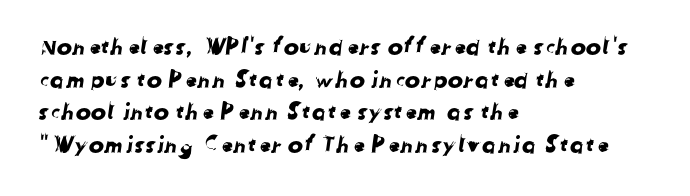
Is the block centered? No — it sits flush against the left margin. Check under the words: just untouched page. What's the leading like? Ordinary, nothing unusual. Inter-character spacing is left at the font's built-in metrics.
